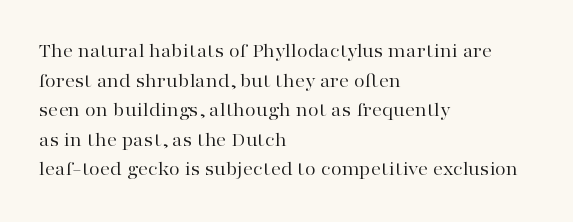
Compared with a typical body face, this is equally light or lighter still. The line texture is even and compact thanks to regular tracking. The space directly below the letters is spotless. Nope, not italic — everything's standing straight.
